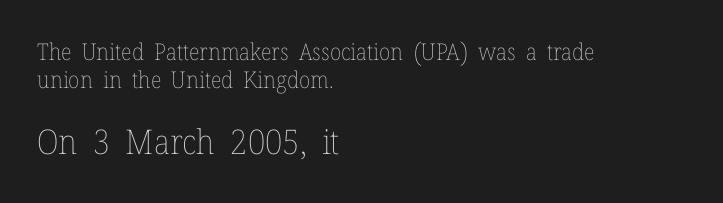
{"italic": "no", "bold": "no", "weight": "thin", "width": "normal", "stroke_contrast": "low", "x_height": "medium", "monospaced": "no", "underline": "no", "align": "left", "line_spacing_ratio": 1.22, "letter_spacing": "normal", "letter_spacing_em": 0.0, "larger_block": "second", "size_ratio": 1.48, "glyph_px": 34}
